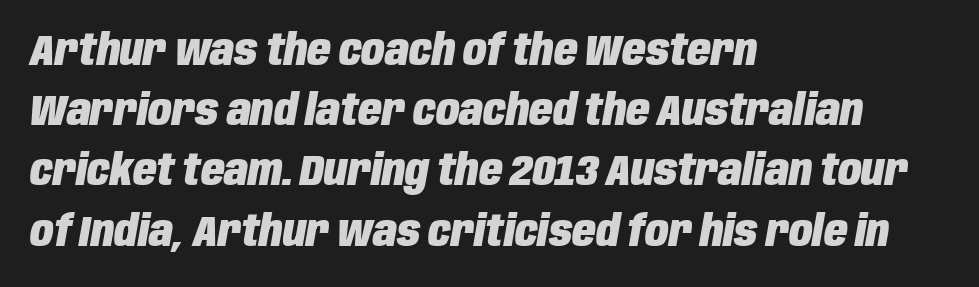
The image shows 43 px heavy, condensed type, italic (leaning right); set left-aligned, normal line spacing (1.4x), normal letter spacing, not underlined; low stroke contrast and a large x-height.
